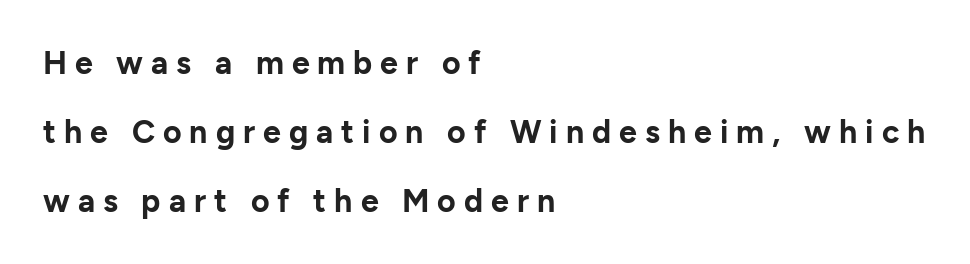
All the whitespace from short lines collects on the right. The zone under the glyphs is completely vacant. The horizontal fit of the characters is loose and conspicuously gappy. Widely set lines give the paragraph a tall, airy silhouette. You could not count columns in this text — the font is proportionally spaced.
